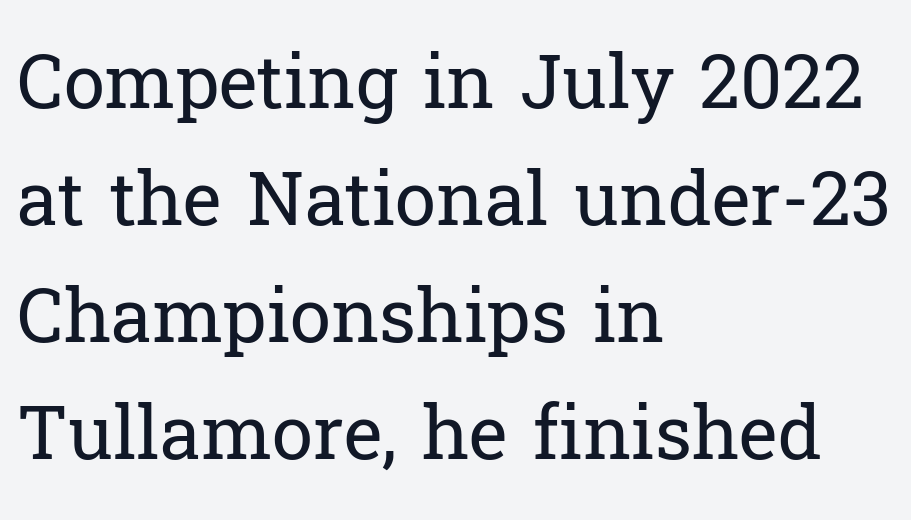
Underlining? Definitely not there. The letters stand upright; this is a roman face. The designer left line spacing at the default. Classification — serif. Stems here are at most as thick as an everyday book face.
